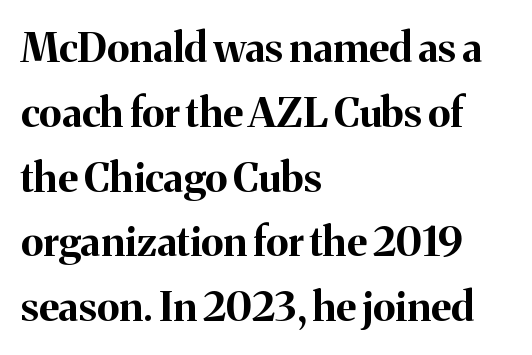
Q: Is the text bold? A: Yes.
Q: Is the text italic (slanted)? A: No, it is upright.
Q: Is the typeface a serif or a sans-serif typeface? A: Serif.
Q: Is the text underlined? A: No.
Q: How is the paragraph aligned? A: Left-aligned.
Q: Is the spacing between letters normal or unusually wide? A: Normal.
Q: Is the spacing between lines tight, normal or loose? A: Normal.
Q: Width (condensed, normal, or wide)? A: Normal.
Q: Stroke contrast? A: Medium.
Q: x-height? A: Medium.
Q: Monospaced? A: No.
